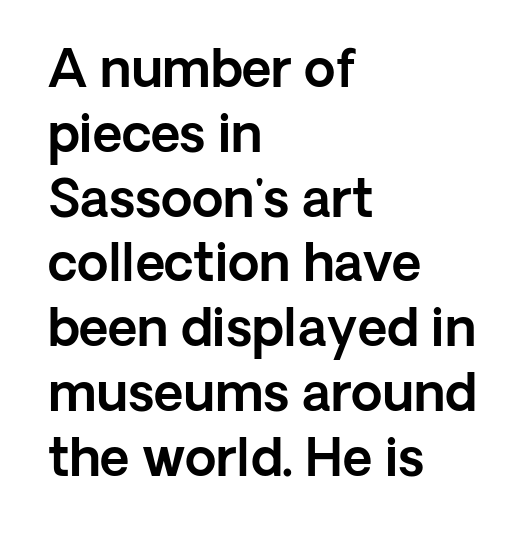
The image shows 51 px sans-serif type, upright; set left-aligned, normal line spacing (1.27x), normal letter spacing, not underlined; a medium x-height.
